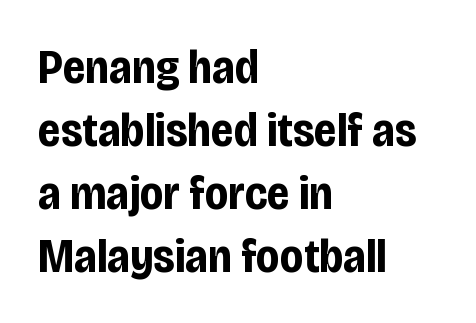
{"serif": "no", "italic": "no", "bold": "yes", "weight": "bold", "width": "condensed", "stroke_contrast": "low", "x_height": "large", "monospaced": "no", "underline": "no", "align": "left", "line_spacing": "normal", "line_spacing_ratio": 1.31, "letter_spacing": "normal", "letter_spacing_em": 0.0, "glyph_px": 48}
